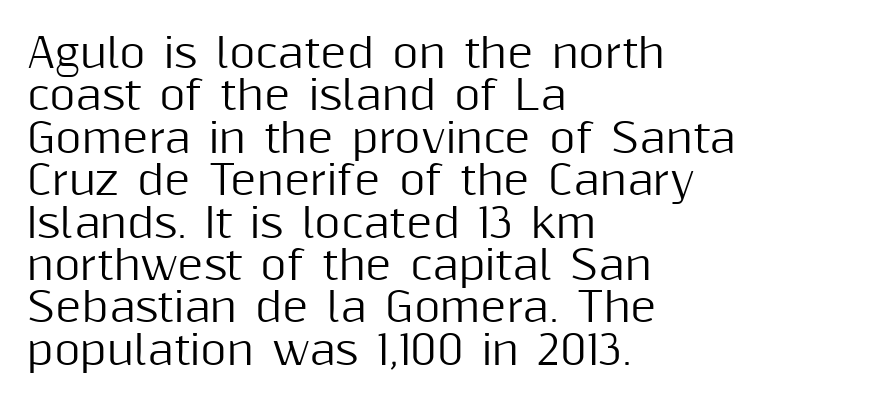
The designer dialed line spacing down below the default. Is this a sans? Yes — the strokes have no serifs. Horizontal alignment here is leftward, the default for most running prose. No extra tracking has been applied to these lines. This is the regular roman posture of the typeface.
